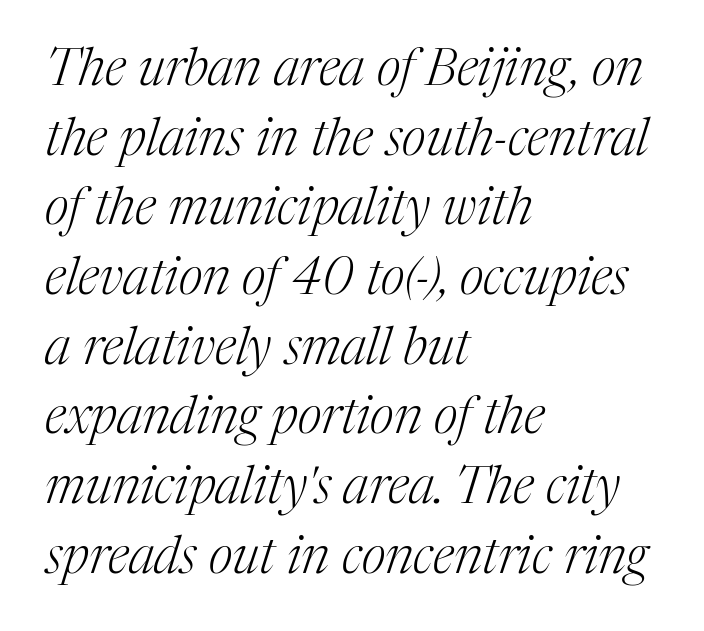
{"serif": "yes", "italic": "yes", "lean": "right", "slant_degrees": 17, "bold": "no", "weight": "light", "width": "normal", "stroke_contrast": "medium", "x_height": "medium", "monospaced": "no", "underline": "no", "align": "left", "line_spacing": "normal", "line_spacing_ratio": 1.34, "letter_spacing": "normal", "letter_spacing_em": 0.0, "glyph_px": 52}
